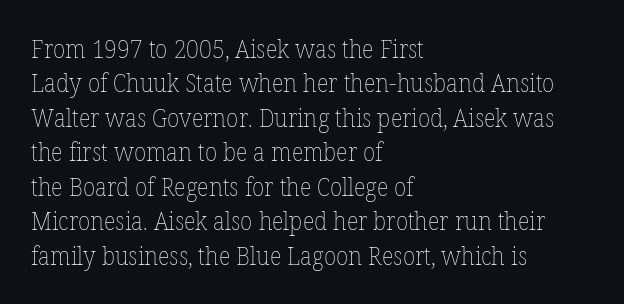
The image shows 25 px text type, upright; set left-aligned, normal line spacing (1.38x), normal letter spacing, not underlined.
